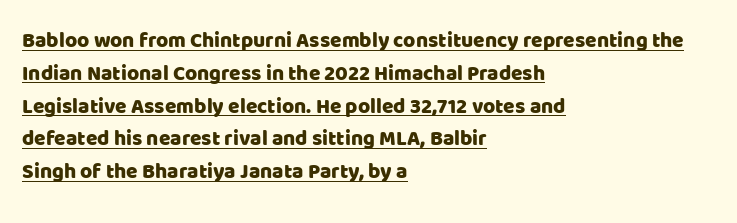
The image shows 21 px text type, upright; set left-aligned, normal line spacing (1.56x), normal letter spacing, underlined.
